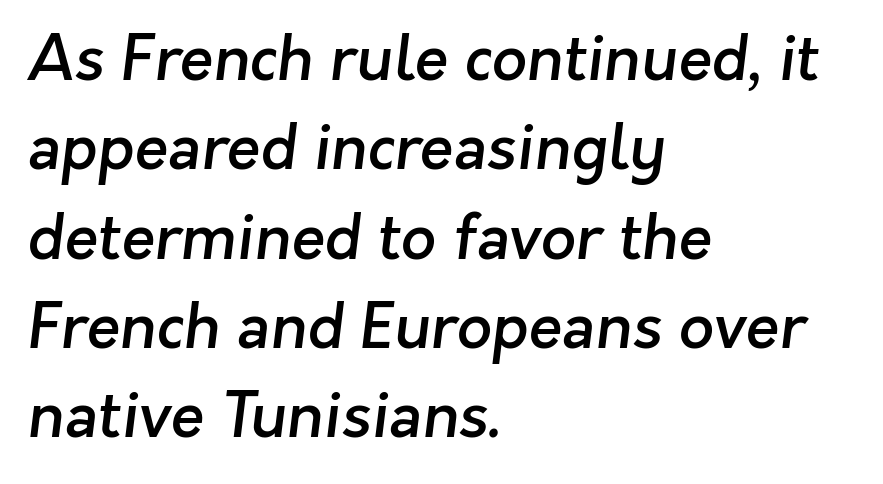
The image shows 62 px semibold sans-serif type; set left-aligned, normal line spacing (1.44x), normal letter spacing, not underlined; low stroke contrast and a medium x-height.
